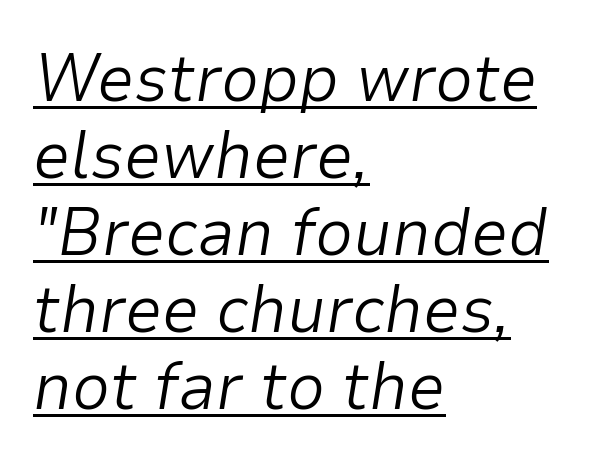
{"italic": "yes", "lean": "right", "slant_degrees": 9, "bold": "no", "weight": "light", "width": "normal", "stroke_contrast": "low", "x_height": "medium", "monospaced": "no", "underline": "yes", "align": "left", "line_spacing": "tight", "line_spacing_ratio": 1.15, "letter_spacing": "normal", "letter_spacing_em": 0.0, "glyph_px": 67}
